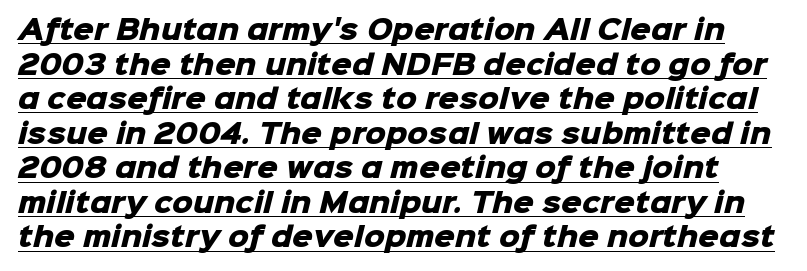
Q: Is the text bold? A: Yes.
Q: Is the text underlined? A: Yes.
Q: Is the spacing between letters normal or unusually wide? A: Normal.
Q: Is the spacing between lines tight, normal or loose? A: Normal.
